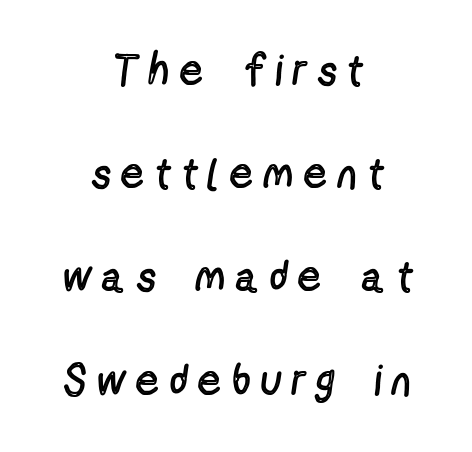
{"serif": "no", "bold": "no", "weight": "regular", "width": "condensed", "x_height": "medium", "monospaced": "no", "underline": "no", "align": "center", "line_spacing": "loose", "line_spacing_ratio": 2.4, "letter_spacing": "wide", "letter_spacing_em": 0.28, "glyph_px": 43}
